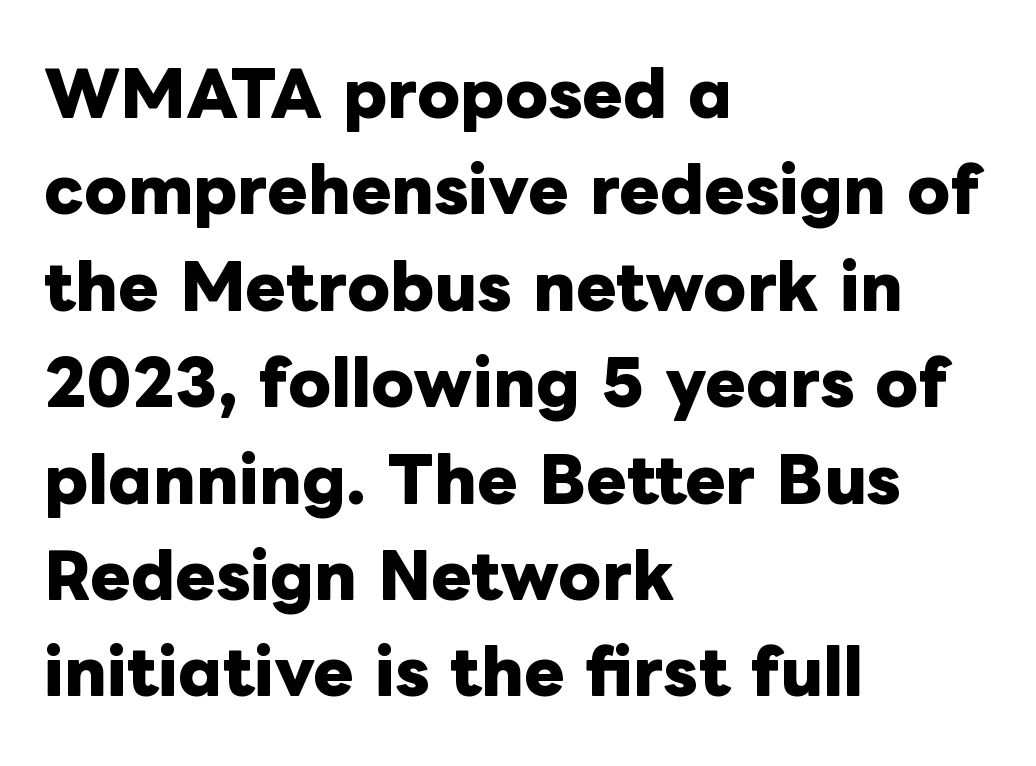
Quick note: underline off. The rendering uses natural spacing where letterforms have individual widths. If you drew a line through each stem, it would be perfectly vertical. Where is the straight margin? On the left.
